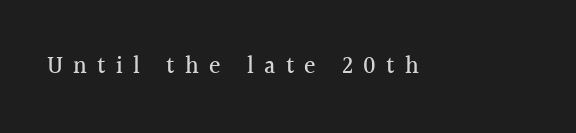
Q: Is the text italic (slanted)? A: No, it is upright.
Q: Is the text underlined? A: No.
Q: Is the spacing between letters normal or unusually wide? A: Unusually wide.
